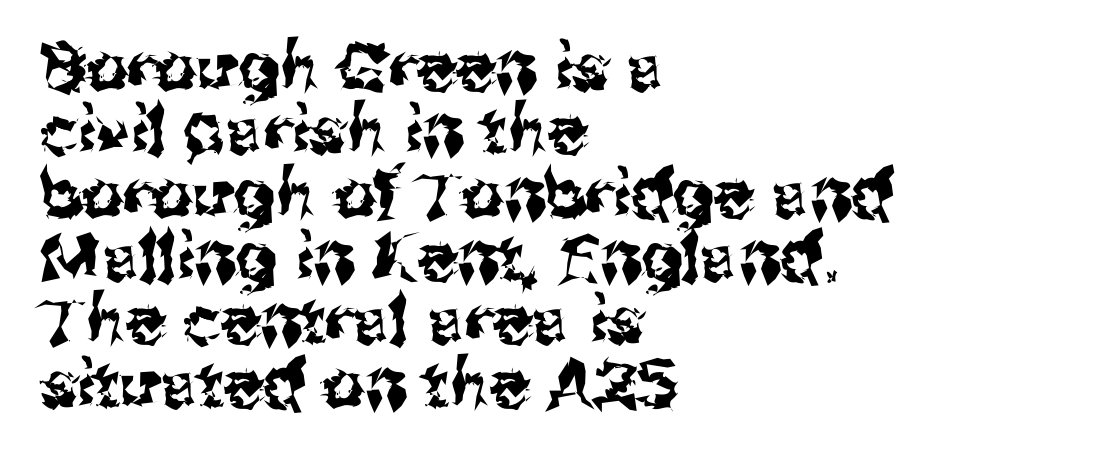
The image shows 66 px sans-serif type, upright; set left-aligned, tight line spacing (0.96x), normal letter spacing, not underlined; medium stroke contrast and a medium x-height.
